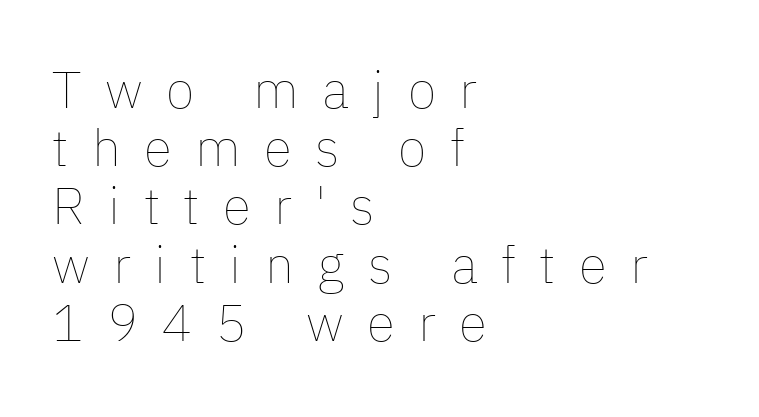
Weight: in the light-to-regular range. One glance says dense: line gaps are narrower than usual. Think of a printed novel: that variable character pitch is what you see here. Type without underlining. Honestly, the letter spacing is so wide it's the main thing you notice. One-word summary of the alignment: left.
